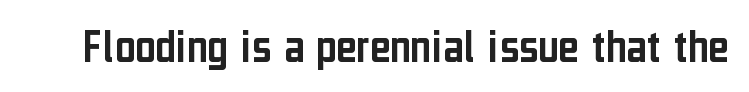
The image shows 49 px condensed sans-serif type, upright; set normal letter spacing, not underlined; low stroke contrast and a medium x-height.
